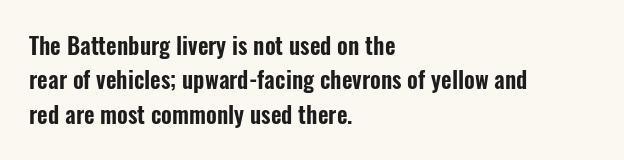
Q: Is the text italic (slanted)? A: No, it is upright.
Q: Is the text underlined? A: No.
Q: How is the paragraph aligned? A: Left-aligned.
Q: Is the spacing between letters normal or unusually wide? A: Normal.
Q: Is the spacing between lines tight, normal or loose? A: Normal.
